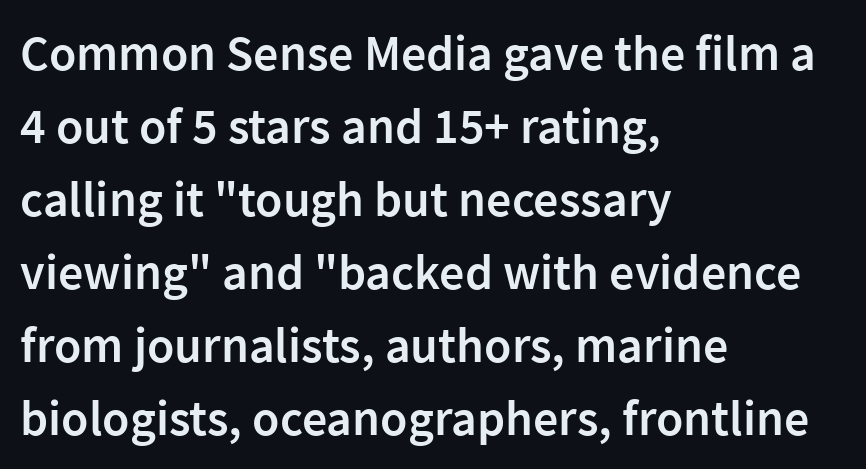
Q: Is the text bold? A: Semi-bold.
Q: Is the text italic (slanted)? A: No, it is upright.
Q: Is the typeface a serif or a sans-serif typeface? A: Sans-serif.
Q: Is the text underlined? A: No.
Q: How is the paragraph aligned? A: Left-aligned.
Q: Is the spacing between letters normal or unusually wide? A: Normal.
Q: Is the spacing between lines tight, normal or loose? A: Normal.
Q: Width (condensed, normal, or wide)? A: Normal.
Q: Stroke contrast? A: Low.
Q: x-height? A: Medium.
Q: Monospaced? A: No.
